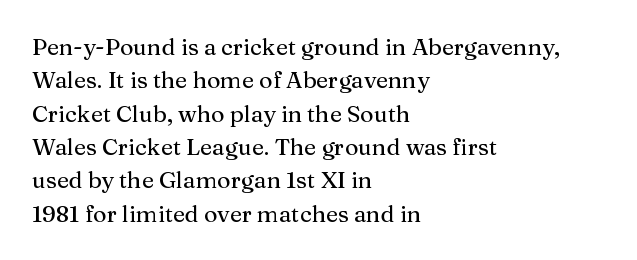
The rendering uses a moderate line-height, typical for paragraphs. These lines were composed using upright roman letters. The gaps between neighbouring characters are ordinary and unremarkable. Has an underline been added? It has not. Line starts are locked; line ends wander.
